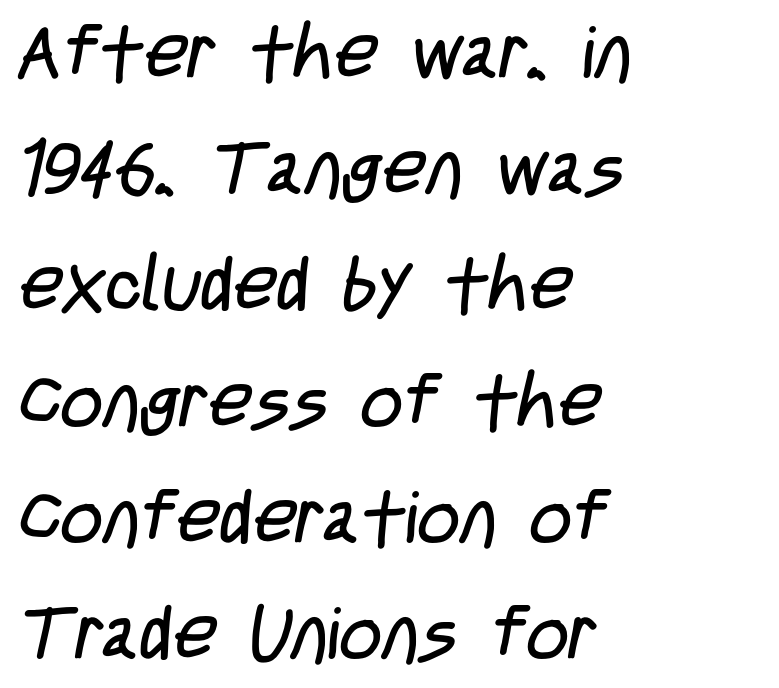
These lines sit exactly where default settings would place them. Does the type have serifs? No, each stem ends abruptly. Ink coverage per letter is moderate at most. Line beginnings align vertically; line endings do not. Nothing unusual about the tracking: characters are spaced as the font intends.
